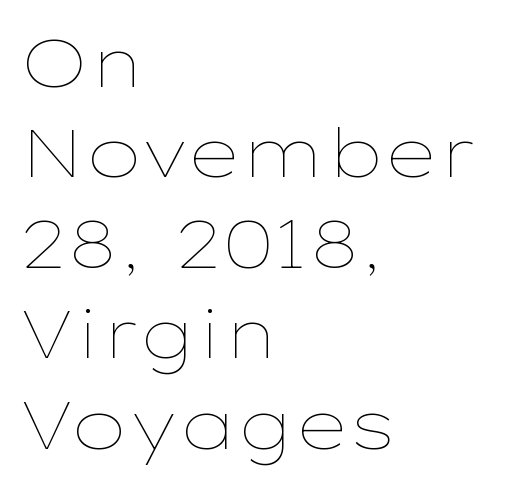
Q: Is the text bold? A: No.
Q: Is the text italic (slanted)? A: No, it is upright.
Q: Is the text underlined? A: No.
Q: How is the paragraph aligned? A: Left-aligned.
Q: Is the spacing between letters normal or unusually wide? A: Normal.
Q: Is the spacing between lines tight, normal or loose? A: Normal.
Q: Width (condensed, normal, or wide)? A: Wide.
Q: Stroke contrast? A: Low.
Q: x-height? A: Medium.
Q: Monospaced? A: No.
